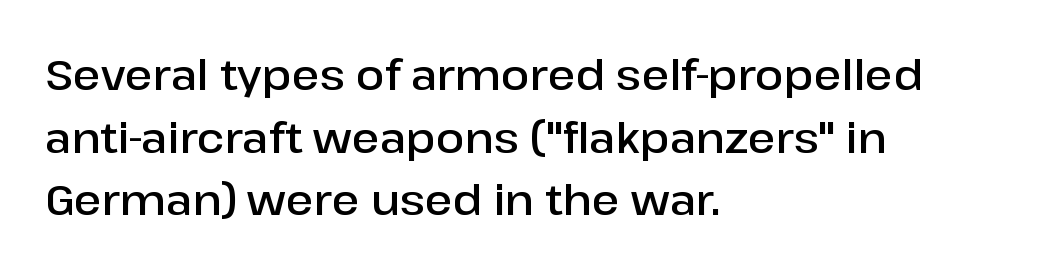
Proportional: the letters do not fall into vertical columns. Is there much room between lines? A standard amount, neither cramped nor airy. The string is rendered with underlining switched off. Typographic density is moderately raised because the face is semibold. How are the letters spaced? Ordinarily, with no added tracking.
